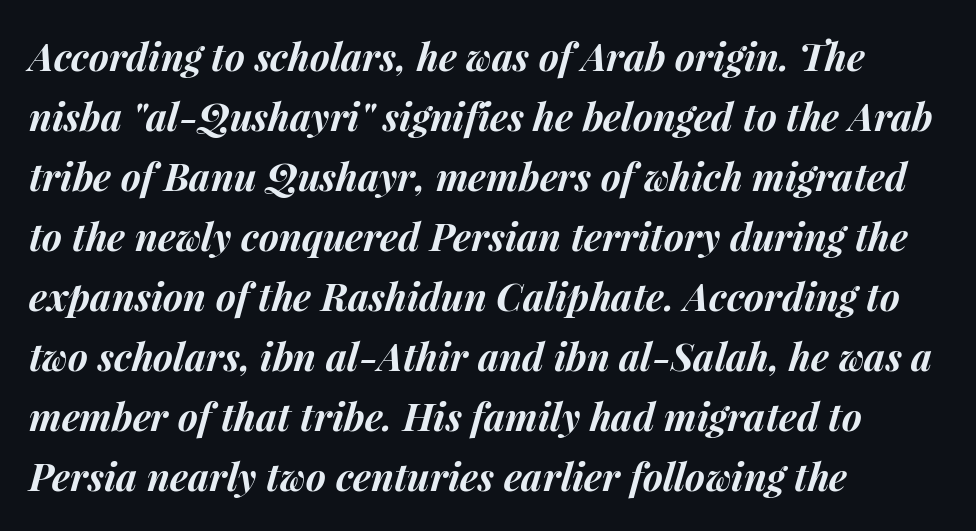
The image shows 38 px bold type, italic (leaning right); set left-aligned, normal line spacing (1.58x), normal letter spacing, not underlined; medium stroke contrast and a medium x-height.
